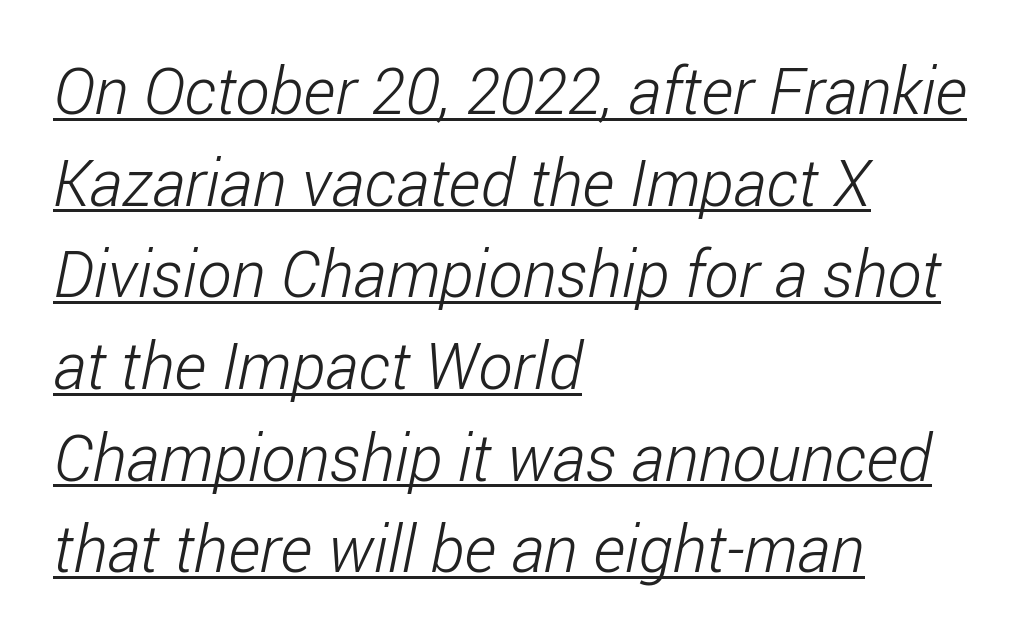
The image shows 65 px light, condensed sans-serif type; set left-aligned, normal line spacing (1.41x), normal letter spacing, underlined; low stroke contrast and a medium x-height.
